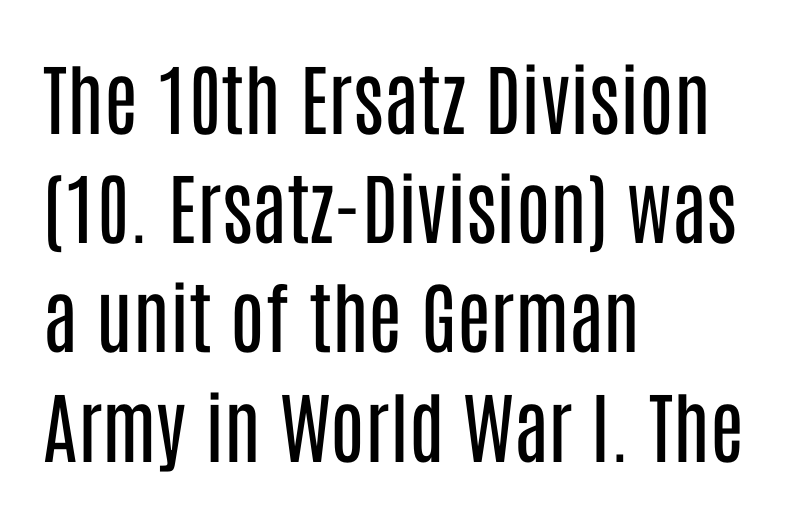
The image shows 78 px regular-weight, condensed sans-serif type, upright; set left-aligned, normal line spacing (1.4x), normal letter spacing, not underlined; low stroke contrast and a large x-height.
